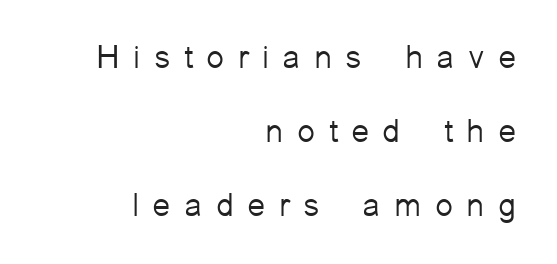
Q: Is the text bold? A: No.
Q: Is the text italic (slanted)? A: No, it is upright.
Q: Is the typeface a serif or a sans-serif typeface? A: Sans-serif.
Q: Is the text underlined? A: No.
Q: How is the paragraph aligned? A: Right-aligned.
Q: Is the spacing between letters normal or unusually wide? A: Unusually wide.
Q: Is the spacing between lines tight, normal or loose? A: Loose.
Q: Width (condensed, normal, or wide)? A: Normal.
Q: Stroke contrast? A: Low.
Q: x-height? A: Medium.
Q: Monospaced? A: No.
